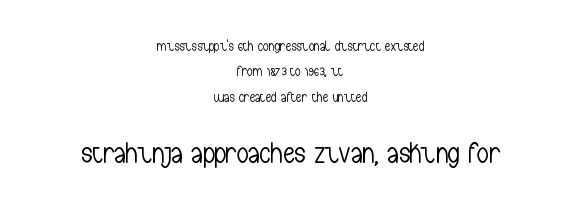
Q: Is the text bold? A: No.
Q: Is the text italic (slanted)? A: No, it is upright.
Q: Is the typeface a serif or a sans-serif typeface? A: Sans-serif.
Q: Is the text underlined? A: No.
Q: How is the paragraph aligned? A: Centered.
Q: Is the spacing between letters normal or unusually wide? A: Normal.
Q: Which block of text is set in a larger size, the first (top) or the second (bottom)? A: The second (bottom) one.
Q: Width (condensed, normal, or wide)? A: Condensed.
Q: Stroke contrast? A: Low.
Q: x-height? A: Medium.
Q: Monospaced? A: No.
